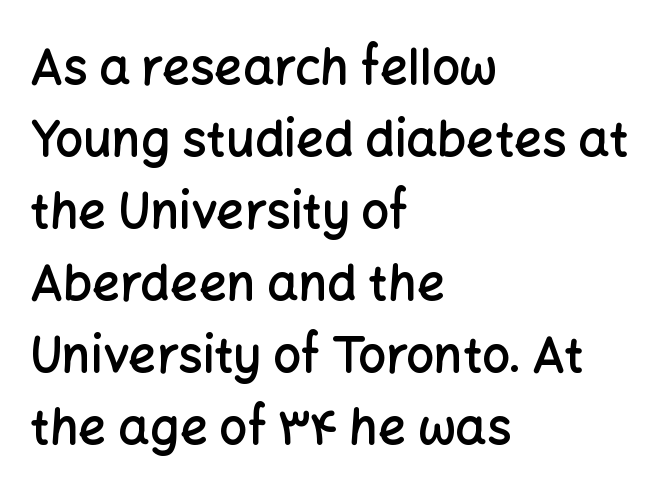
The image shows 49 px semibold sans-serif type, upright; set left-aligned, normal line spacing (1.47x), normal letter spacing, not underlined; low stroke contrast and a medium x-height.
